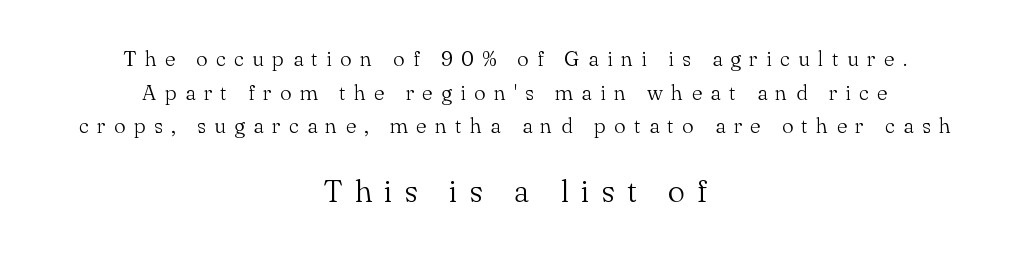
{"serif": "yes", "italic": "no", "bold": "no", "weight": "light", "width": "normal", "stroke_contrast": "medium", "x_height": "small", "monospaced": "no", "underline": "no", "align": "center", "line_spacing": "normal", "line_spacing_ratio": 1.6, "letter_spacing": "wide", "letter_spacing_em": 0.39, "larger_block": "second", "size_ratio": 1.48, "glyph_px": 31}
